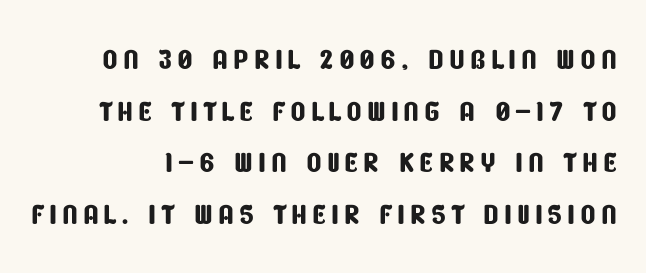
In terms of letterform style, serifs are entirely absent. Looks like regular typesetting: each glyph gets only the width it needs. Normally led — the rows are evenly, conventionally spaced. This sample is right-justified, so line beginnings fall wherever the words allow. The baseline area is clear.
